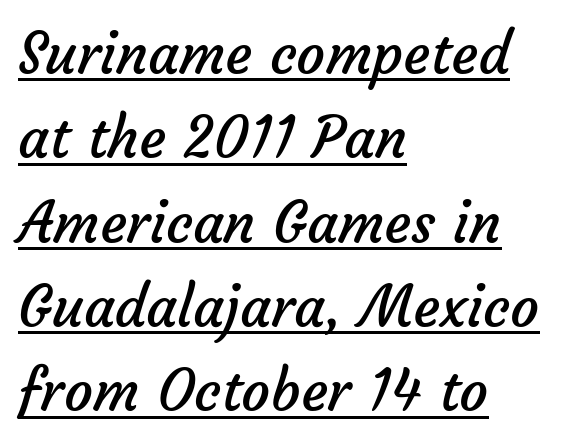
In designer terms, the underline attribute is active on this setting. The text was rendered using a sans face with plain stroke endings. Interline gaps are of average width in this sample. These lines are rendered in a variable-pitch font.
